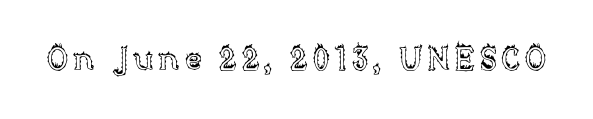
{"italic": "no", "width": "normal", "x_height": "large", "monospaced": "no", "underline": "no", "glyph_px": 32}
